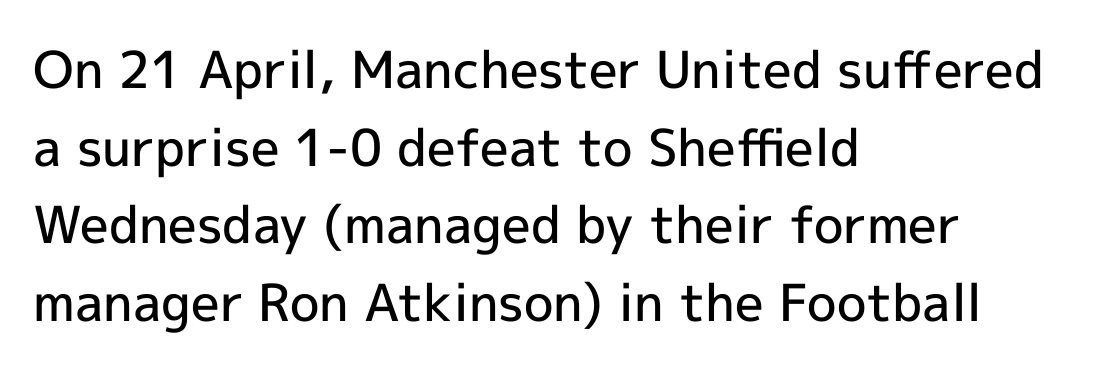
Q: Is the text bold? A: Semi-bold.
Q: Is the text italic (slanted)? A: No, it is upright.
Q: Is the typeface a serif or a sans-serif typeface? A: Sans-serif.
Q: Is the text underlined? A: No.
Q: How is the paragraph aligned? A: Left-aligned.
Q: Is the spacing between letters normal or unusually wide? A: Normal.
Q: Is the spacing between lines tight, normal or loose? A: Normal.
Q: Width (condensed, normal, or wide)? A: Normal.
Q: x-height? A: Medium.
Q: Monospaced? A: No.
